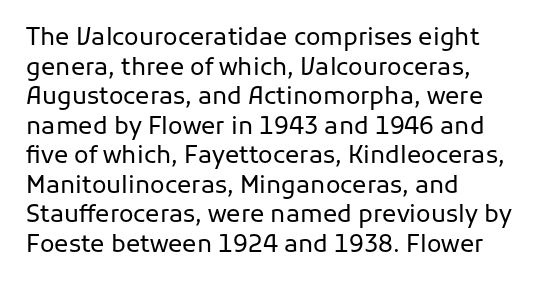
Words appear dense and cohesive because spacing is normal. Stem width sits at or under what a default text font uses. Honestly, there is no underline to notice here at all. The lettering stays uniformly vertical, giving the passage a roman look.
